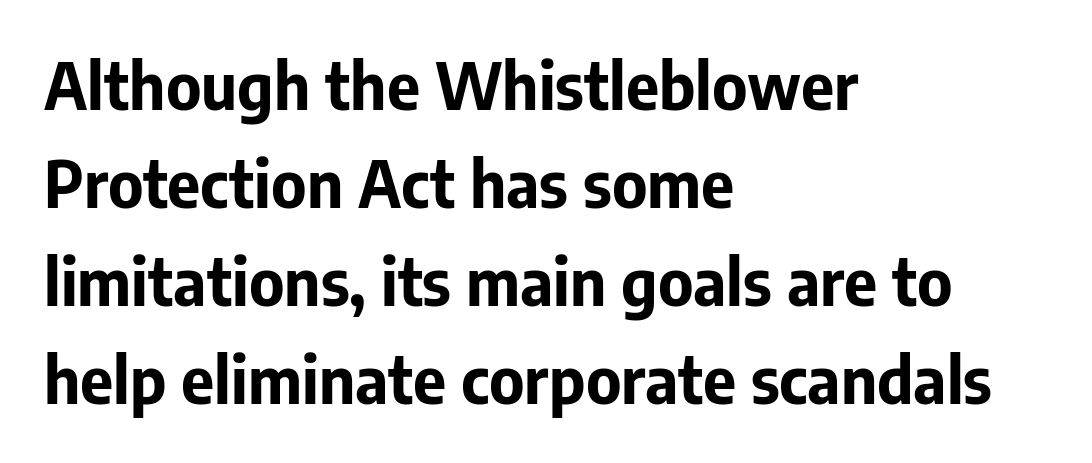
Q: Is the text bold? A: Yes.
Q: Is the text italic (slanted)? A: No, it is upright.
Q: Is the typeface a serif or a sans-serif typeface? A: Sans-serif.
Q: Is the text underlined? A: No.
Q: How is the paragraph aligned? A: Left-aligned.
Q: Is the spacing between letters normal or unusually wide? A: Normal.
Q: Is the spacing between lines tight, normal or loose? A: Normal.
Q: Width (condensed, normal, or wide)? A: Normal.
Q: Stroke contrast? A: Low.
Q: x-height? A: Medium.
Q: Monospaced? A: No.
